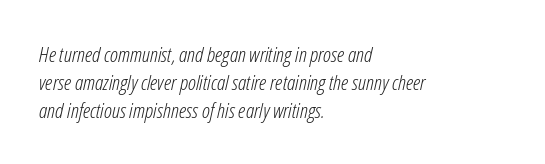
Q: Is the text bold? A: No.
Q: Is the text italic (slanted)? A: Yes, it leans right by about 12 degrees.
Q: Is the text underlined? A: No.
Q: How is the paragraph aligned? A: Left-aligned.
Q: Is the spacing between letters normal or unusually wide? A: Normal.
Q: Is the spacing between lines tight, normal or loose? A: Normal.
